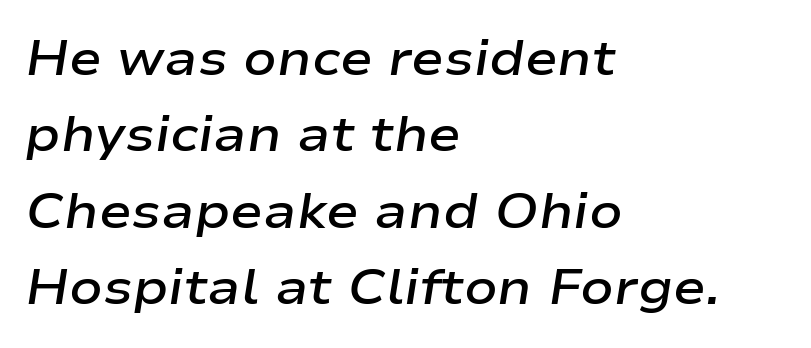
The image shows 49 px semibold, wide type, italic (leaning right); set left-aligned, normal line spacing (1.56x), normal letter spacing, not underlined; low stroke contrast and a medium x-height.
